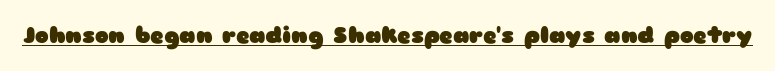
Q: Is the text bold? A: Yes.
Q: Is the text italic (slanted)? A: No, it is upright.
Q: Is the text underlined? A: Yes.
Q: Is the spacing between letters normal or unusually wide? A: Normal.
